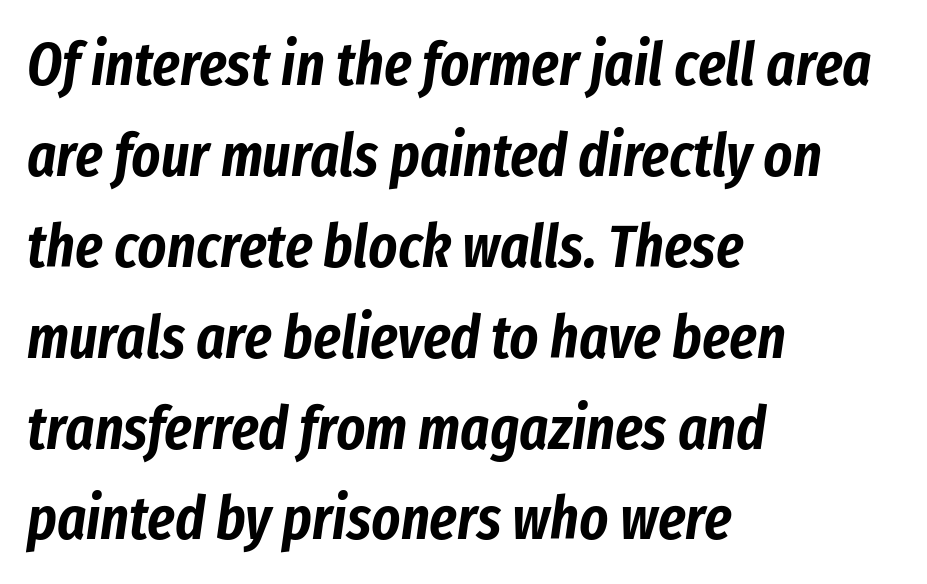
{"italic": "yes", "lean": "right", "slant_degrees": 8, "width": "condensed", "stroke_contrast": "low", "x_height": "medium", "monospaced": "no", "underline": "no", "align": "left", "line_spacing": "normal", "line_spacing_ratio": 1.49, "letter_spacing": "normal", "letter_spacing_em": 0.0, "glyph_px": 61}
